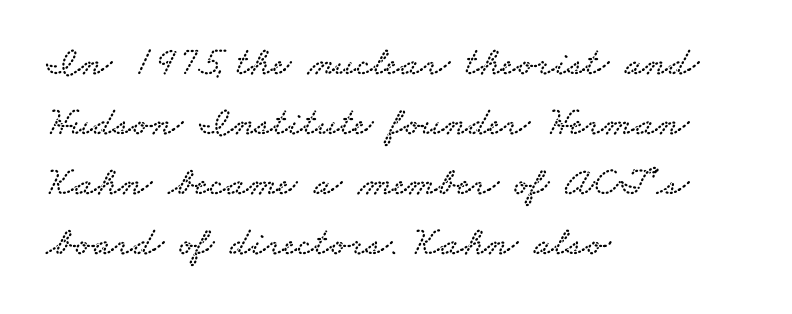
Q: Is the text underlined? A: No.
Q: How is the paragraph aligned? A: Left-aligned.
Q: Is the spacing between letters normal or unusually wide? A: Normal.
Q: Is the spacing between lines tight, normal or loose? A: Normal.
Q: Width (condensed, normal, or wide)? A: Wide.
Q: Stroke contrast? A: Low.
Q: x-height? A: Small.
Q: Monospaced? A: No.
